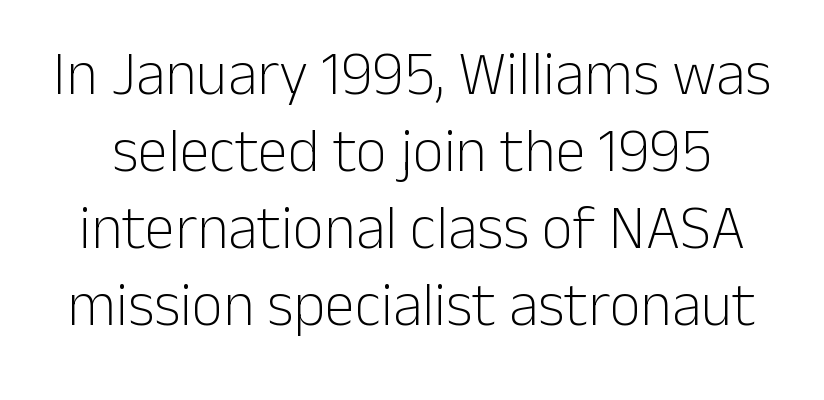
The image shows 61 px light sans-serif type, upright; set normal line spacing (1.26x), normal letter spacing, not underlined; low stroke contrast and a medium x-height.
